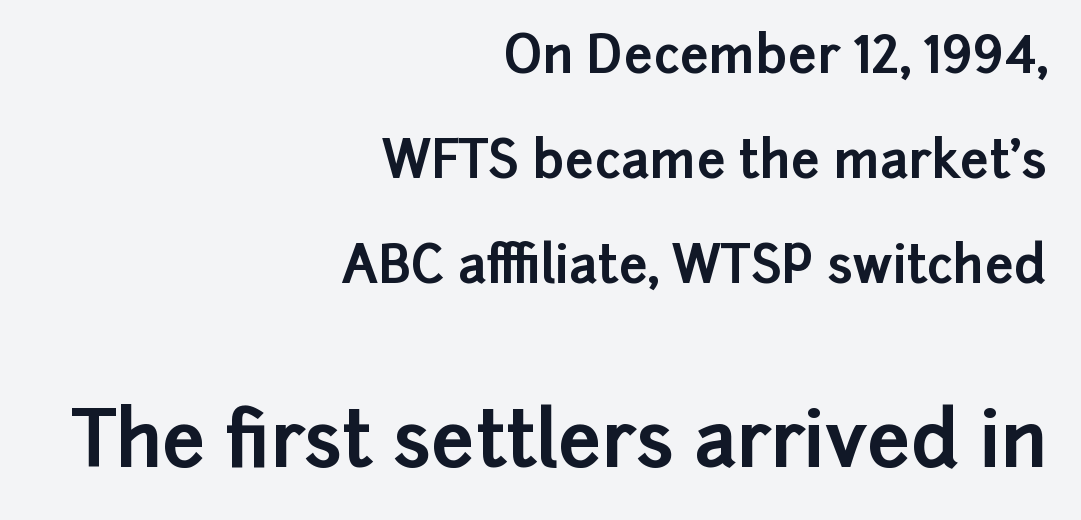
{"serif": "no", "italic": "no", "bold": "yes", "weight": "bold", "width": "normal", "stroke_contrast": "low", "x_height": "medium", "monospaced": "no", "underline": "no", "align": "right", "line_spacing": "loose", "line_spacing_ratio": 2.06, "letter_spacing": "normal", "letter_spacing_em": 0.0, "larger_block": "second", "size_ratio": 1.49, "glyph_px": 76}
